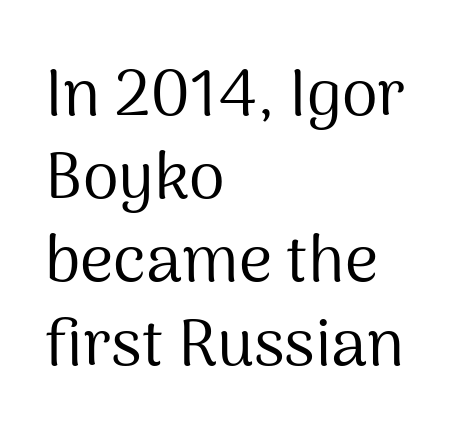
The image shows 65 px regular-weight sans-serif type, upright; set left-aligned, normal line spacing (1.28x), normal letter spacing, not underlined; medium stroke contrast and a medium x-height.
